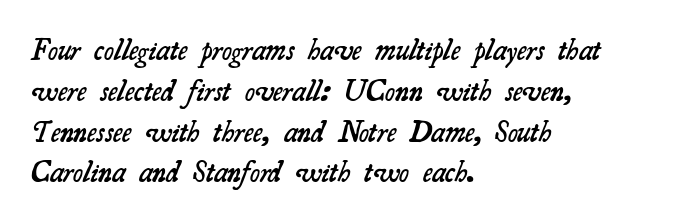
The image shows 30 px semibold serif type; set left-aligned, normal line spacing (1.36x), normal letter spacing, not underlined; medium stroke contrast and a small x-height.
